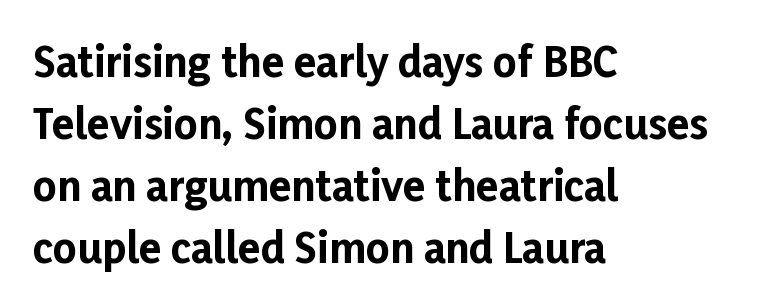
Q: Is the text bold? A: Yes.
Q: Is the text italic (slanted)? A: No, it is upright.
Q: Is the typeface a serif or a sans-serif typeface? A: Sans-serif.
Q: Is the text underlined? A: No.
Q: How is the paragraph aligned? A: Left-aligned.
Q: Is the spacing between letters normal or unusually wide? A: Normal.
Q: Is the spacing between lines tight, normal or loose? A: Normal.
Q: Width (condensed, normal, or wide)? A: Normal.
Q: Stroke contrast? A: Low.
Q: x-height? A: Medium.
Q: Monospaced? A: No.
